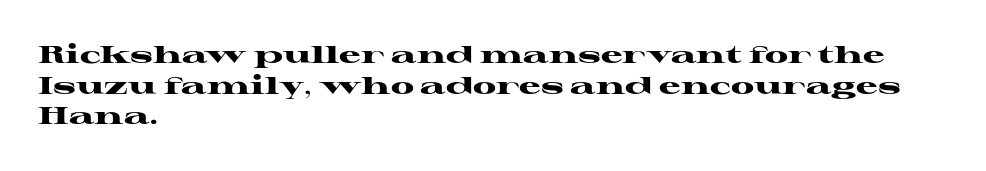
Summary of weight: heavy, a full bold. Tracking value appears to be zero — textbook default spacing. No italicization has been applied; the sample stays upright. The words here are not underlined. A normal amount of white space separates one row of letters from the next.
